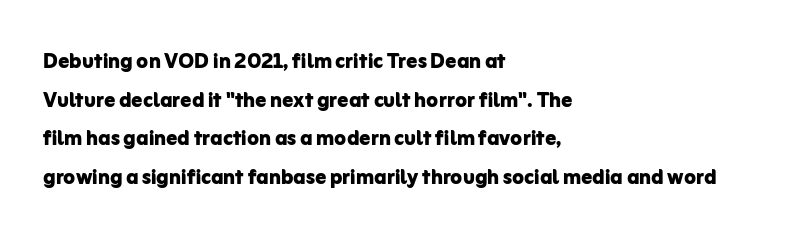
The glyphs are unaccompanied by any horizontal stroke below them. Alignment: flush left. Its strokes are broad and dark, the hallmark of bold type. Designer's note — italics off, roman on.
